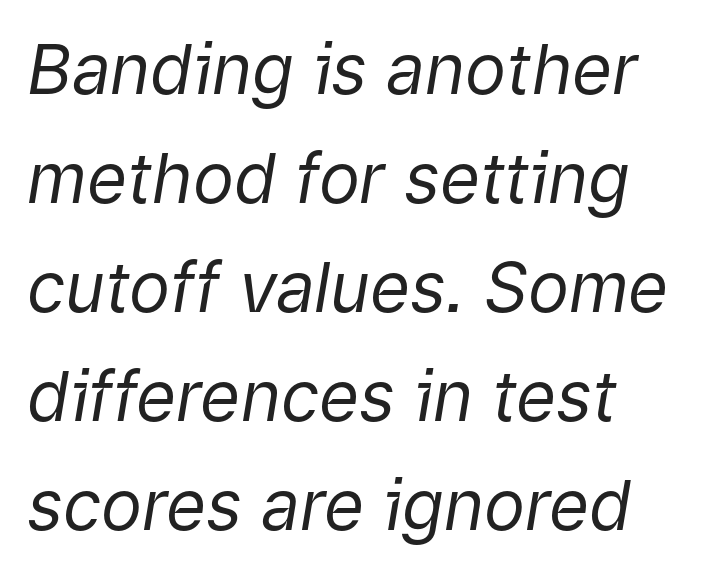
{"italic": "yes", "lean": "right", "slant_degrees": 9, "bold": "no", "weight": "regular", "width": "normal", "stroke_contrast": "low", "x_height": "medium", "monospaced": "no", "underline": "no", "align": "left", "line_spacing": "normal", "line_spacing_ratio": 1.58, "letter_spacing": "normal", "letter_spacing_em": 0.0, "glyph_px": 69}
